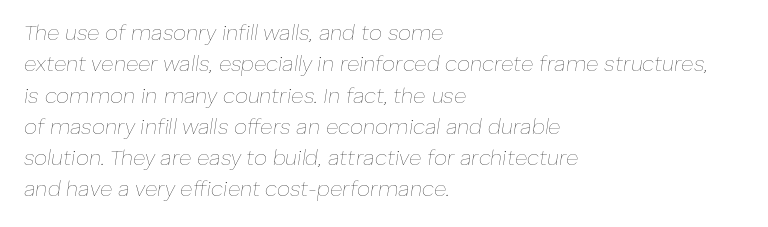
The image shows 21 px text type, italic (leaning right); set left-aligned, normal line spacing (1.49x), normal letter spacing, not underlined.
